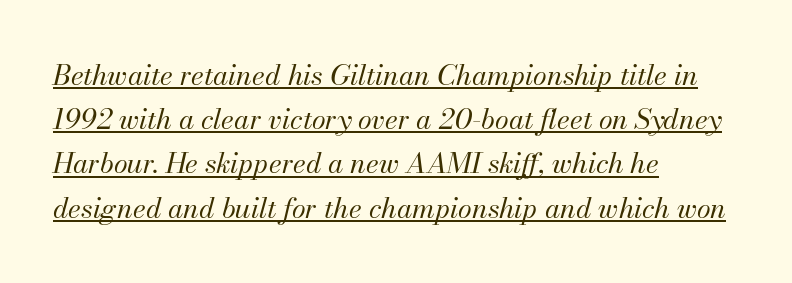
The tracking reads as untouched default to a designer's eye. Is the type slanted? Yes — the strokes lean at a clear angle. The rag falls on the right side of this text block. What decoration does the sample have? An underline. These lines are rendered in a variable-pitch font. Ink coverage per letter is moderate at most.
